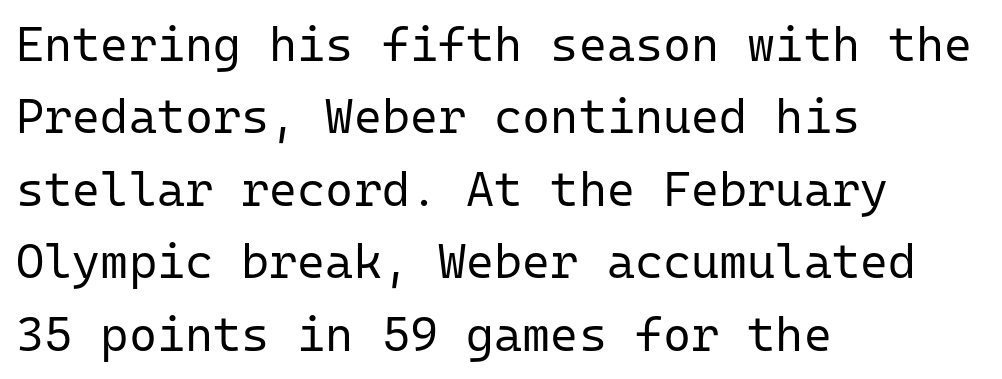
Q: Is the text bold? A: No.
Q: Is the text italic (slanted)? A: No, it is upright.
Q: Is the typeface a serif or a sans-serif typeface? A: Sans-serif.
Q: Is the text underlined? A: No.
Q: How is the paragraph aligned? A: Left-aligned.
Q: Is the spacing between letters normal or unusually wide? A: Normal.
Q: Is the spacing between lines tight, normal or loose? A: Normal.
Q: Width (condensed, normal, or wide)? A: Normal.
Q: Stroke contrast? A: Low.
Q: x-height? A: Medium.
Q: Monospaced? A: Yes.
